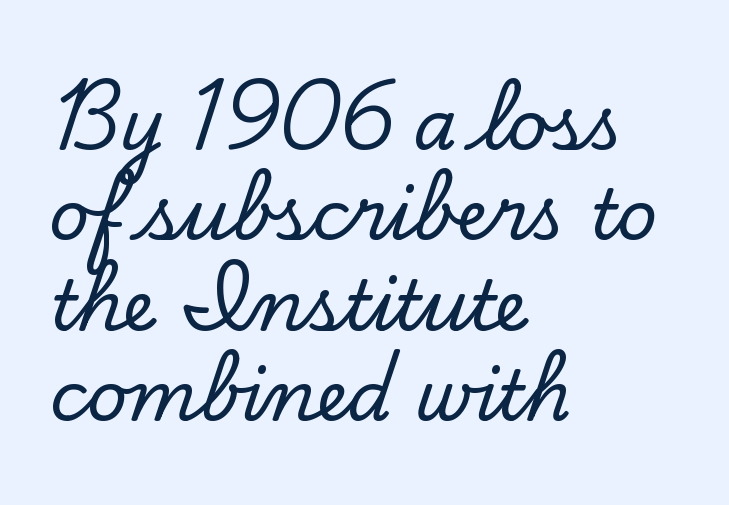
Each letter's strokes conclude with small projecting serifs. Plain, unruled lines of type. The face used here is proportionally spaced, like ordinary book or web type. Line spacing here is normal. A classic flush-left, rag-right setting is used for this passage.
